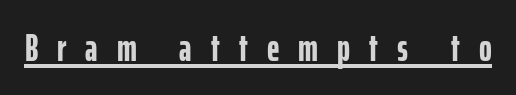
This sample has the flowing, uneven cadence of proportional lettering. What decoration does the sample have? An underline. Heavy, bold letterforms. Tracking value appears strongly positive — letters spread wide. It's the straight-up-and-down kind of type.
